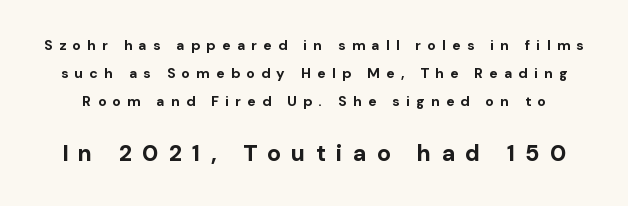
The space directly below the letters is spotless. Widely set lines give the paragraph a tall, airy silhouette. This rendering widens character spacing well past its baseline value. The emphasis by scale lands on block number two, below. Unlike italic type, these characters show no tilt at all. The passage shown is emphatically bold.
